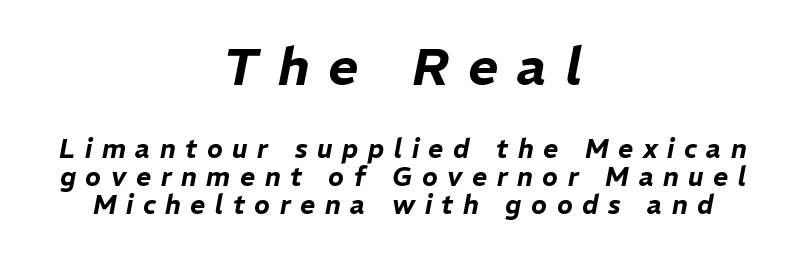
What's the leading like? Squeezed, with rows nearly overlapping. The whitespace from short lines is split evenly between both sides. Which chunk is bigger? The first one — the top block dwarfs the bottom. Note the varied advance widths — an 'i' is clearly narrower than an 'm'. Rule under the text: the space is simply empty. Here the glyphs are tracked loosely, breaking word shapes into spaced letters.
